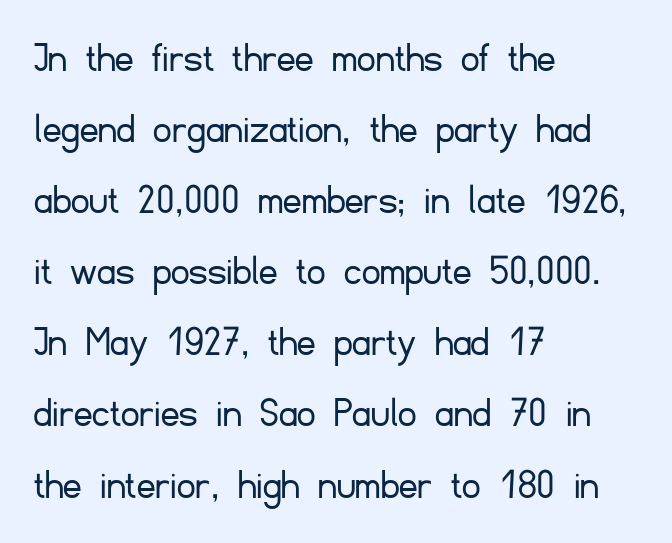
Classification — sans serif. Quick note: interline space is typical. This sample uses plain, unmodified letter spacing. The lines are quadded left.
